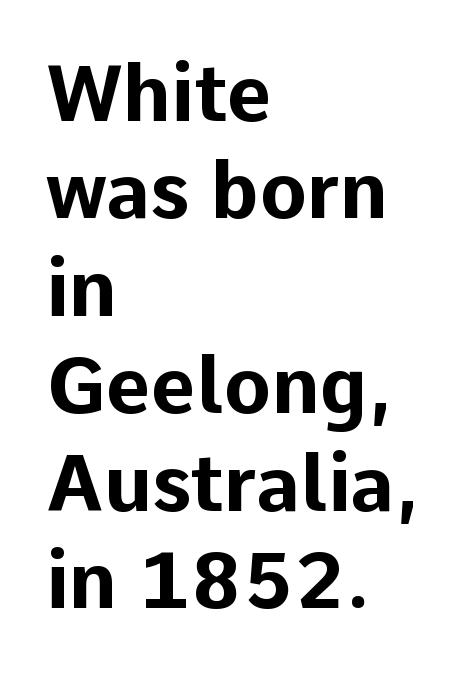
The image shows 78 px bold sans-serif type, upright; set left-aligned, normal line spacing (1.25x), normal letter spacing, not underlined; low stroke contrast and a medium x-height.
